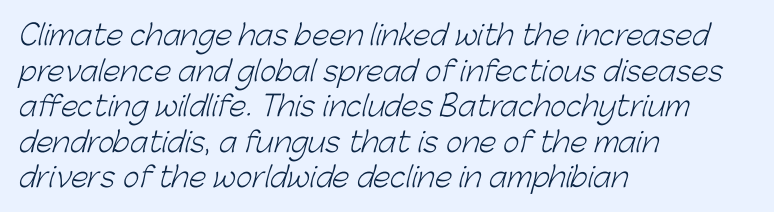
{"serif": "no", "bold": "no", "weight": "light", "width": "normal", "stroke_contrast": "low", "x_height": "medium", "monospaced": "no", "underline": "no", "align": "left", "line_spacing": "normal", "line_spacing_ratio": 1.27, "letter_spacing": "normal", "letter_spacing_em": 0.0, "glyph_px": 28}
